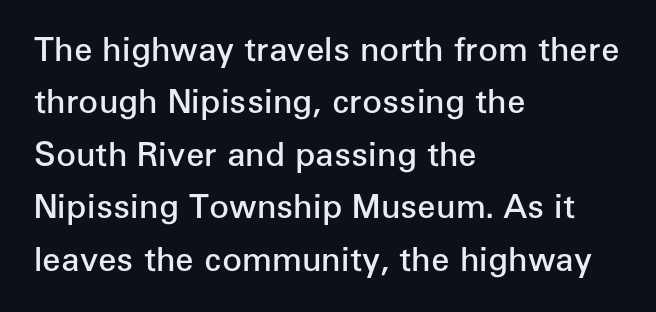
The image shows 33 px semibold sans-serif type, upright; set left-aligned, normal line spacing (1.59x), normal letter spacing, not underlined; low stroke contrast and a medium x-height.
